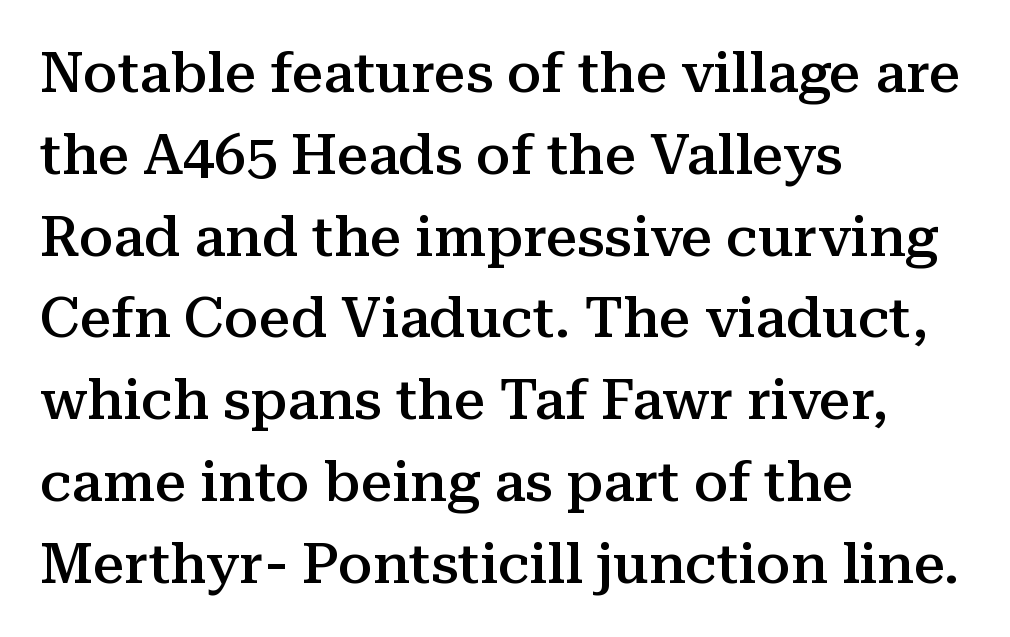
The typesetter chose a ragged-right arrangement here. Underline: absent. Each letter keeps its own natural width here, so spacing adapts to shape. What kind of face is this? One with serifs.
